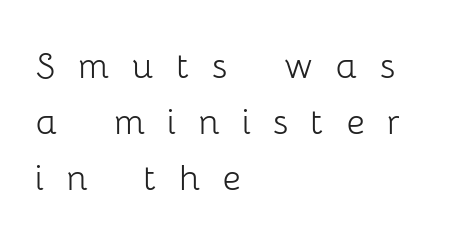
Q: Is the text bold? A: No.
Q: Is the text italic (slanted)? A: No, it is upright.
Q: Is the typeface a serif or a sans-serif typeface? A: Sans-serif.
Q: Is the text underlined? A: No.
Q: How is the paragraph aligned? A: Left-aligned.
Q: Is the spacing between letters normal or unusually wide? A: Unusually wide.
Q: Is the spacing between lines tight, normal or loose? A: Normal.
Q: Width (condensed, normal, or wide)? A: Normal.
Q: Stroke contrast? A: Low.
Q: x-height? A: Medium.
Q: Monospaced? A: No.
